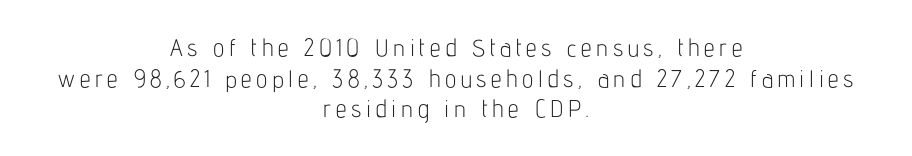
The image shows 24 px text type, upright; set centered, normal line spacing (1.28x), not underlined.
